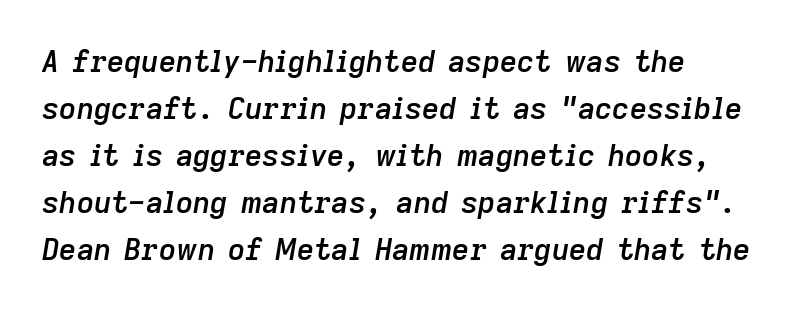
Q: Is the text bold? A: Semi-bold.
Q: Is the text italic (slanted)? A: Yes, it leans right by about 9 degrees.
Q: Is the text underlined? A: No.
Q: Is the spacing between letters normal or unusually wide? A: Normal.
Q: Is the spacing between lines tight, normal or loose? A: Normal.
Q: Width (condensed, normal, or wide)? A: Normal.
Q: Stroke contrast? A: Low.
Q: x-height? A: Medium.
Q: Monospaced? A: No.
